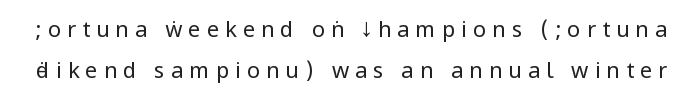
{"italic": "no", "bold": "no", "underline": "no", "line_spacing_ratio": 1.86, "letter_spacing": "wide", "letter_spacing_em": 0.27, "glyph_px": 22}
